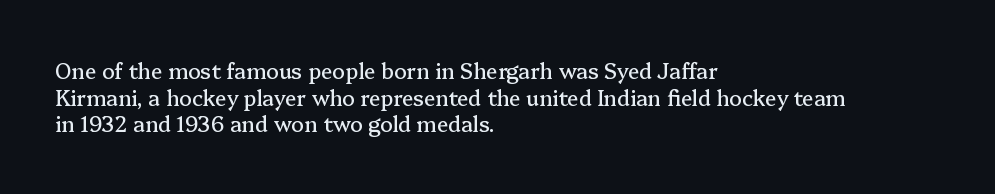
{"italic": "no", "underline": "no", "align": "left", "line_spacing": "normal", "line_spacing_ratio": 1.27, "letter_spacing": "normal", "letter_spacing_em": 0.0, "glyph_px": 21}
